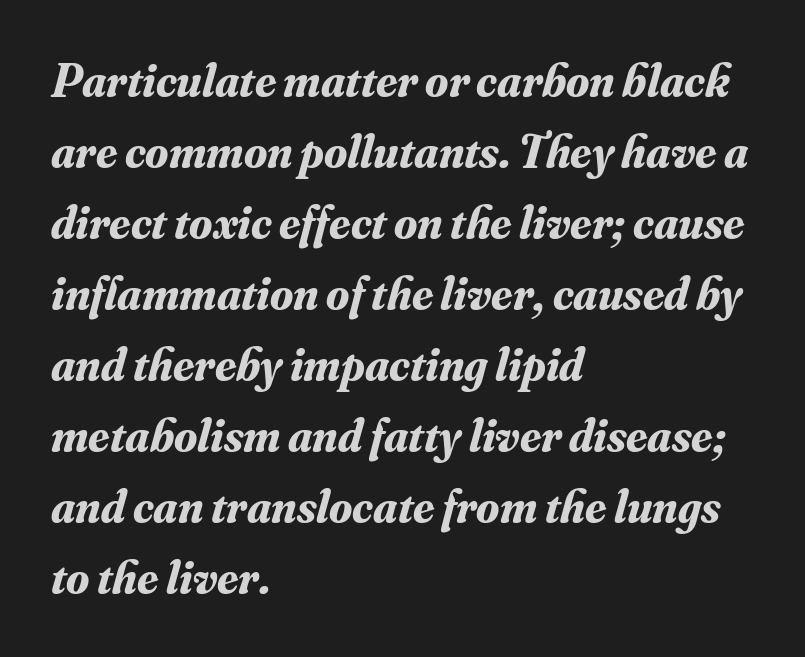
The image shows 47 px bold serif type, italic (leaning right); set left-aligned, normal line spacing (1.51x), normal letter spacing, not underlined; medium stroke contrast and a small x-height.
